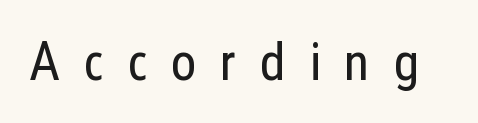
The lettering stays uniformly vertical, giving the passage a roman look. Is the stroke heavy? The answer is a plain regular-or-lighter. The letters advance in unequal steps, a hallmark of proportional type. Honestly, the letter spacing is so wide it's the main thing you notice. Check under the words: just untouched page.
